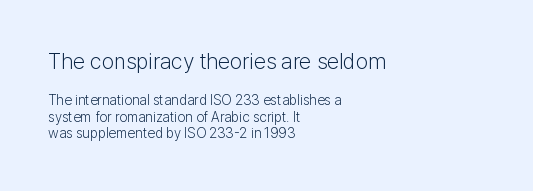
The image shows 22 px text type, upright; set left-aligned, line spacing 1.17x, normal letter spacing, not underlined; the first (top) block is 1.57x larger.
